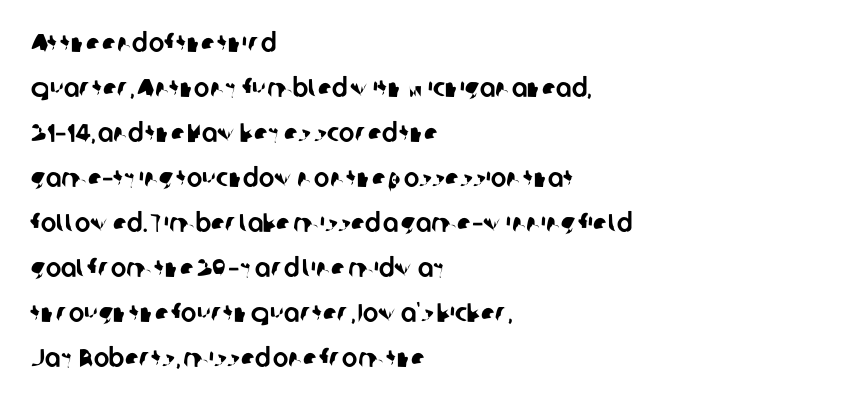
{"underline": "no", "align": "left", "line_spacing_ratio": 1.73, "letter_spacing": "normal", "letter_spacing_em": 0.0, "glyph_px": 26}
